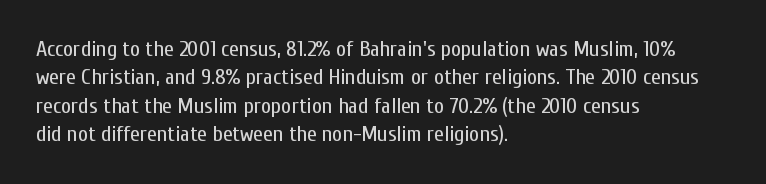
Rule under the text: the space is simply empty. Honestly, the letter spacing is just normal — you wouldn't notice it. The font's upright variant was chosen for this text. The strokes are not fattened; the text isn't bold. Layout note: lines flush left. The designer left line spacing at the default.
